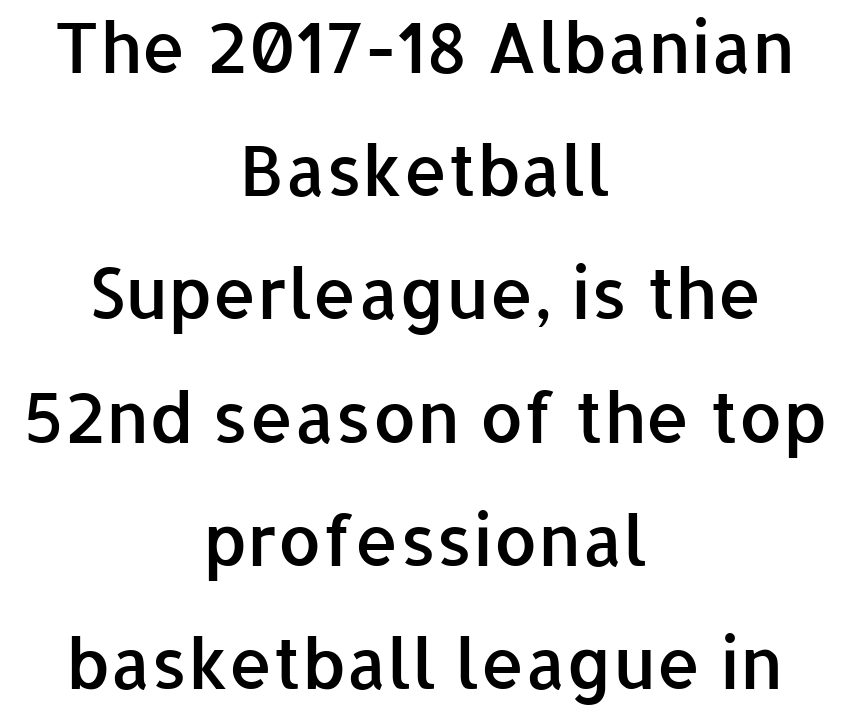
Q: Is the text bold? A: Semi-bold.
Q: Is the text italic (slanted)? A: No, it is upright.
Q: Is the typeface a serif or a sans-serif typeface? A: Sans-serif.
Q: Is the text underlined? A: No.
Q: How is the paragraph aligned? A: Centered.
Q: Is the spacing between letters normal or unusually wide? A: Normal.
Q: Width (condensed, normal, or wide)? A: Normal.
Q: Stroke contrast? A: Low.
Q: x-height? A: Medium.
Q: Monospaced? A: No.
